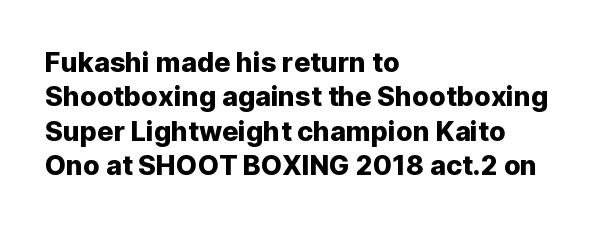
Do the letters lean? They stand straight. Lines of text with bare space underneath. The passage shown stacks its lines at a standard gap. Casual observation: everything's shoved over to the left.
